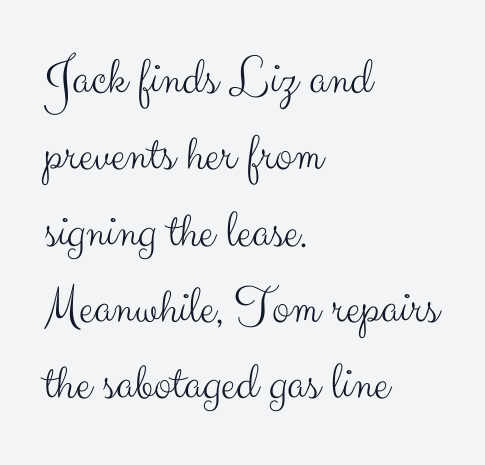
Glance below the letters and you will spot only blank space. Each letter keeps its own natural width here, so spacing adapts to shape. Reading down the column, the eye jumps a familiar distance to each next line. Compared with a typical body face, this is equally light or lighter still. Reading down the block, your eye returns to a fixed left position each line.
